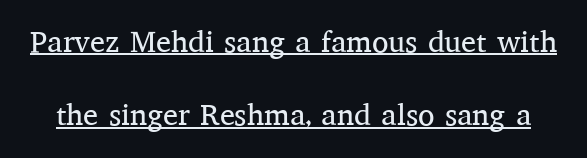
The image shows 30 px regular-weight serif type, upright; set loose line spacing (2.45x), normal letter spacing, underlined; medium stroke contrast and a medium x-height.
